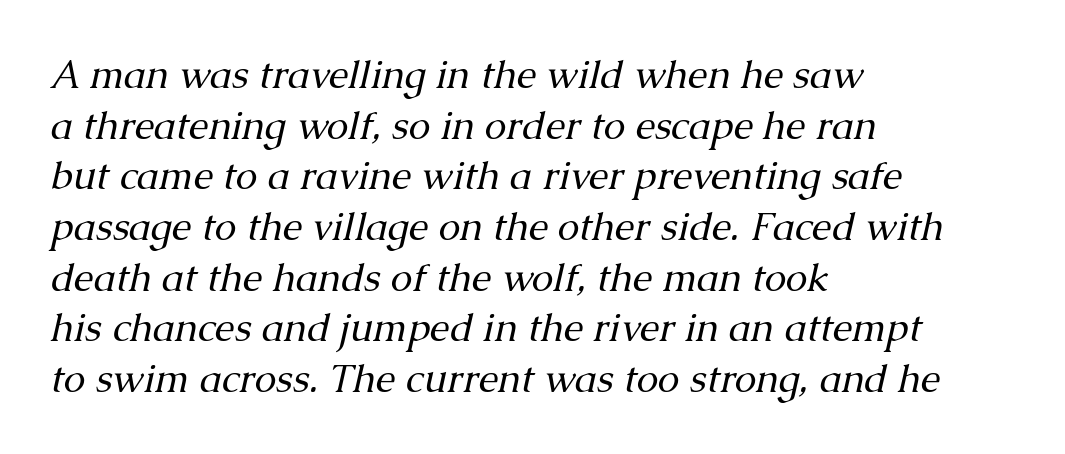
Yep, those are serifs on the letters. The strokes carry an ordinary text weight at most. The typography opts for an oblique posture over an upright one. The rendering uses natural spacing where letterforms have individual widths. The passage shown has conventional tracking throughout. These lines stack with their left ends in a neat column.
